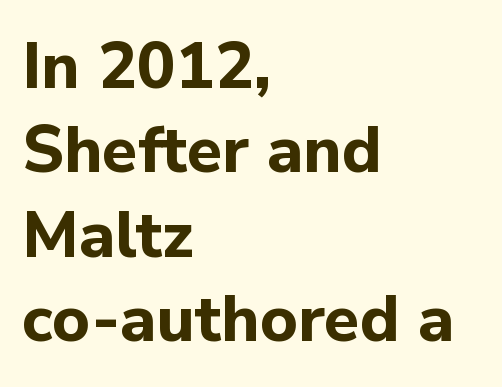
Q: Is the text bold? A: Yes.
Q: Is the text italic (slanted)? A: No, it is upright.
Q: Is the typeface a serif or a sans-serif typeface? A: Sans-serif.
Q: Is the text underlined? A: No.
Q: How is the paragraph aligned? A: Left-aligned.
Q: Is the spacing between letters normal or unusually wide? A: Normal.
Q: Is the spacing between lines tight, normal or loose? A: Normal.
Q: Width (condensed, normal, or wide)? A: Normal.
Q: Stroke contrast? A: Low.
Q: x-height? A: Medium.
Q: Monospaced? A: No.
